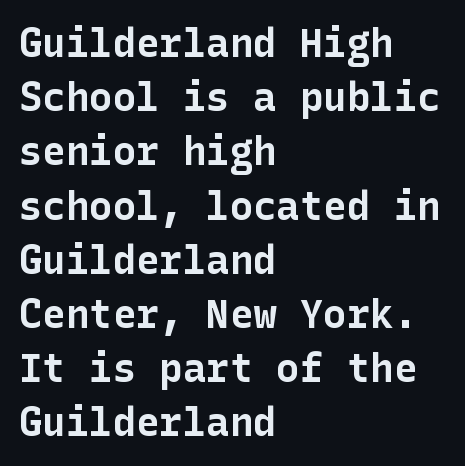
Designer's note — italics off, roman on. Is there much room between lines? A standard amount, neither cramped nor airy. Regarding serifs, this sample does without them. The passage shown has conventional tracking throughout. Which margin do the lines hug? The left one — the right edge is uneven. Nobody drew a line under any word here.
